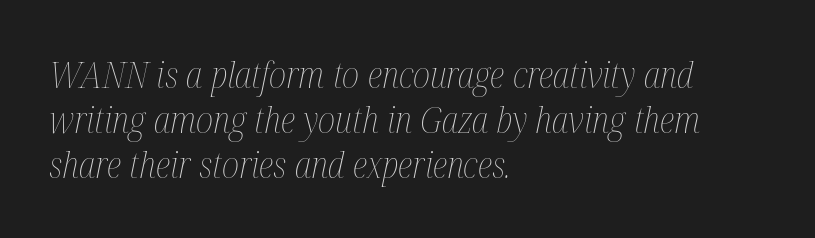
Observe the lean: these are italic letterforms. The strokes carry an ordinary text weight at most. Letter spacing: default. The rag falls on the right side of this text block. Spacing verdict: proportional, widths tailored to each character.
